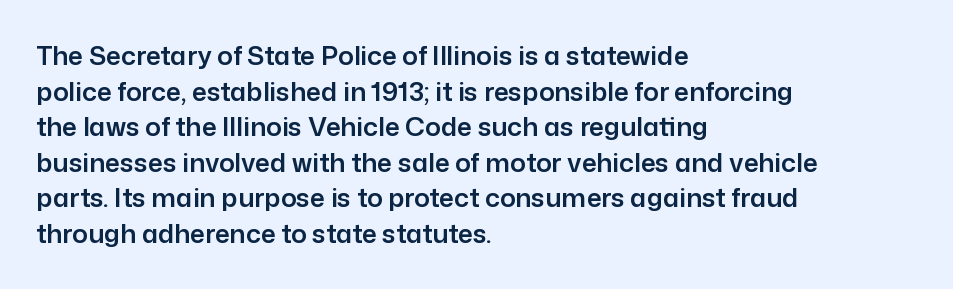
The image shows 26 px text type, upright; set left-aligned, normal line spacing (1.37x), normal letter spacing, not underlined.
